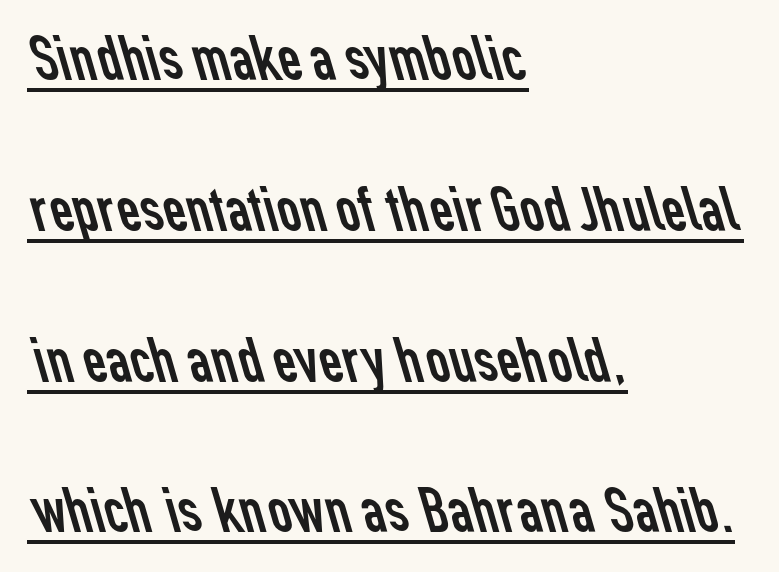
{"serif": "no", "bold": "no", "weight": "regular", "width": "normal", "stroke_contrast": "low", "x_height": "medium", "monospaced": "no", "underline": "yes", "align": "left", "line_spacing": "loose", "line_spacing_ratio": 2.32, "letter_spacing": "normal", "letter_spacing_em": 0.0, "glyph_px": 65}
